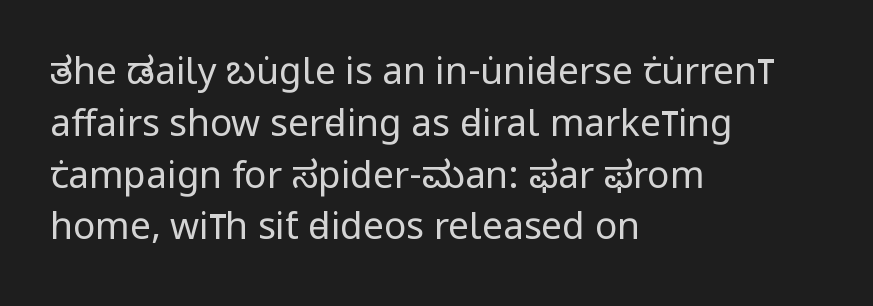
{"serif": "no", "italic": "no", "bold": "no", "weight": "regular", "width": "condensed", "stroke_contrast": "low", "x_height": "large", "monospaced": "no", "underline": "no", "align": "left", "line_spacing": "normal", "line_spacing_ratio": 1.4, "letter_spacing": "normal", "letter_spacing_em": 0.0, "glyph_px": 37}
